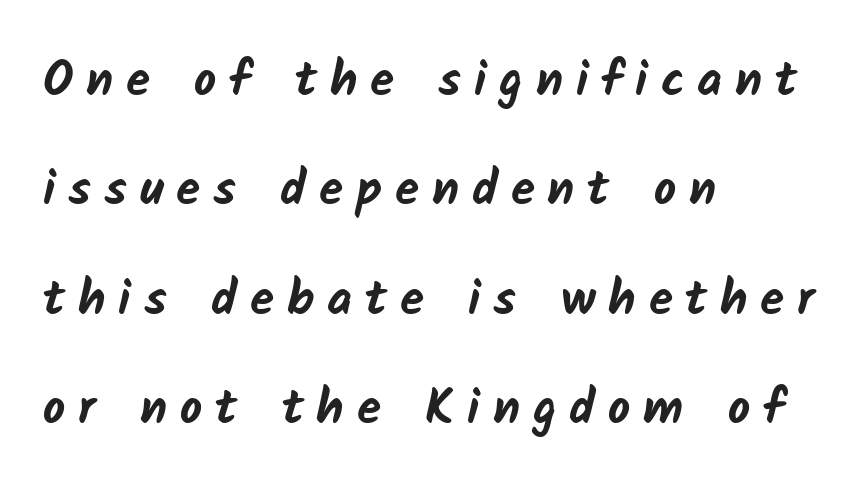
{"serif": "no", "bold": "yes", "weight": "bold", "width": "normal", "stroke_contrast": "low", "x_height": "medium", "monospaced": "no", "underline": "no", "align": "left", "line_spacing": "loose", "line_spacing_ratio": 2.23, "letter_spacing": "wide", "letter_spacing_em": 0.26, "glyph_px": 49}
